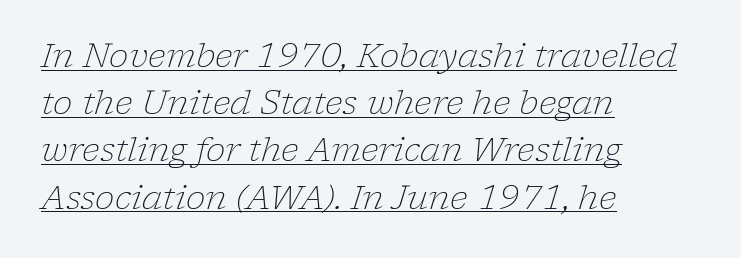
The image shows 33 px light serif type, italic (leaning right); set left-aligned, normal line spacing (1.43x), normal letter spacing, underlined; low stroke contrast and a medium x-height.
